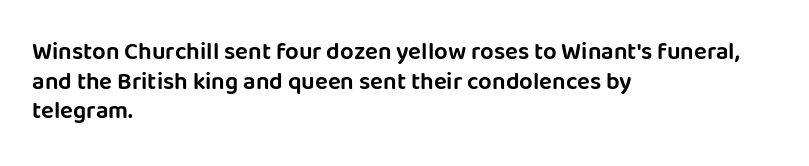
Q: Is the text italic (slanted)? A: No, it is upright.
Q: Is the text underlined? A: No.
Q: How is the paragraph aligned? A: Left-aligned.
Q: Is the spacing between letters normal or unusually wide? A: Normal.
